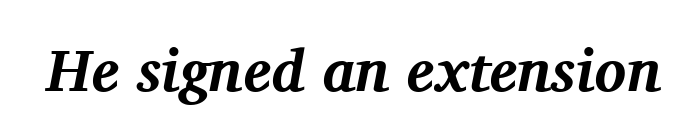
The gap between lines stays unmarked. Slant detected: the letters are inclined. These words are printed bold, with thick strokes throughout. The face used here is seriffed, in the tradition of book romans. This sample has the flowing, uneven cadence of proportional lettering.
